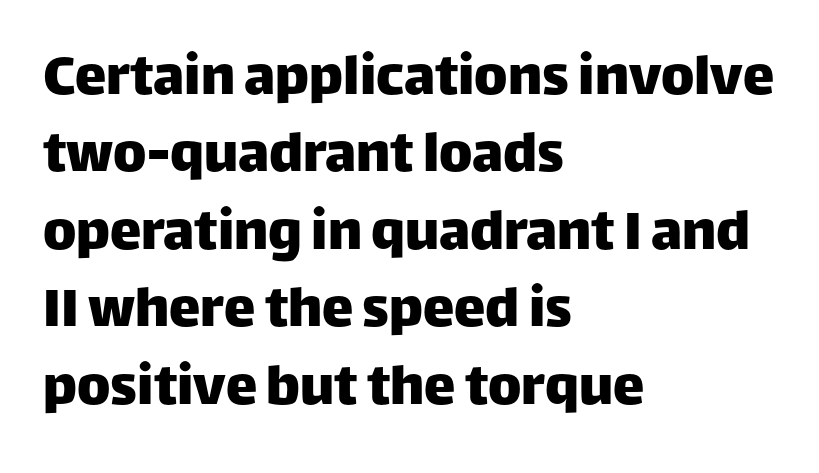
Q: Is the text italic (slanted)? A: No, it is upright.
Q: Is the typeface a serif or a sans-serif typeface? A: Sans-serif.
Q: Is the text underlined? A: No.
Q: How is the paragraph aligned? A: Left-aligned.
Q: Is the spacing between letters normal or unusually wide? A: Normal.
Q: Width (condensed, normal, or wide)? A: Normal.
Q: Stroke contrast? A: Low.
Q: x-height? A: Large.
Q: Monospaced? A: No.
